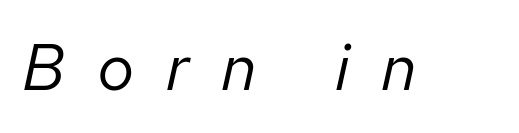
These lines have a slow, spaced-out rhythm from letter to letter. These lines were composed using italics. Each letter keeps its own natural width here, so spacing adapts to shape. The strokes carry an ordinary text weight at most. Descenders are the only things crossing below the line.
